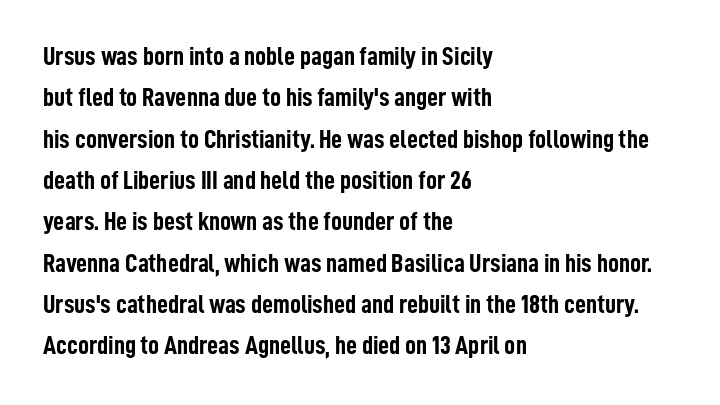
{"italic": "no", "bold": "yes", "underline": "no", "align": "left", "line_spacing": "normal", "line_spacing_ratio": 1.53, "letter_spacing": "normal", "letter_spacing_em": 0.0, "glyph_px": 27}
